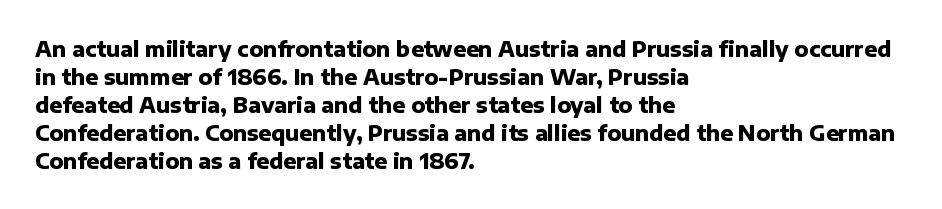
{"italic": "no", "bold": "yes", "underline": "no", "align": "left", "line_spacing": "normal", "line_spacing_ratio": 1.33, "letter_spacing": "normal", "letter_spacing_em": 0.0, "glyph_px": 21}
